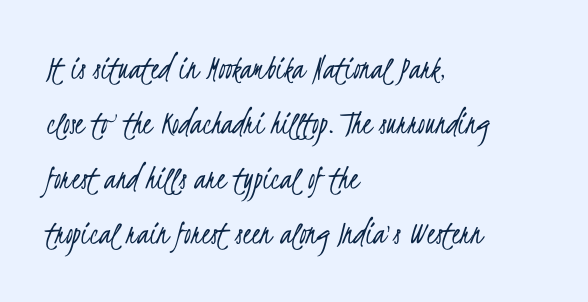
Underline: absent. These lines are composed in type without serifs. Here the glyphs are tracked normally, forming tight word shapes. Successive baselines arrive at the customary interval. Do the characters align in a grid? No, the font is proportional. Think standard paragraph weight, or any step lighter than that.
